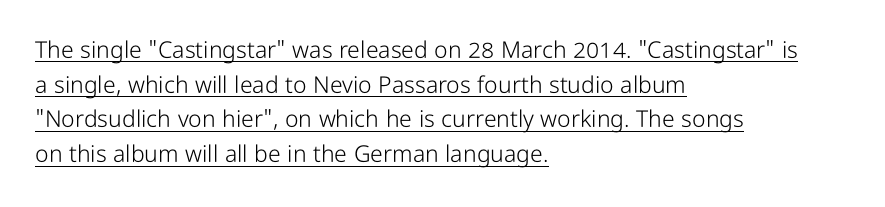
{"italic": "no", "bold": "no", "underline": "yes", "align": "left", "line_spacing": "normal", "line_spacing_ratio": 1.51, "letter_spacing": "normal", "letter_spacing_em": 0.0, "glyph_px": 23}
